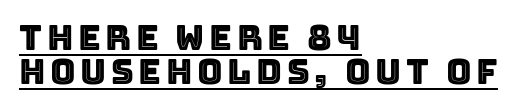
{"italic": "no", "width": "normal", "x_height": "large", "monospaced": "no", "underline": "yes", "align": "left", "line_spacing": "tight", "line_spacing_ratio": 0.98, "glyph_px": 35}
